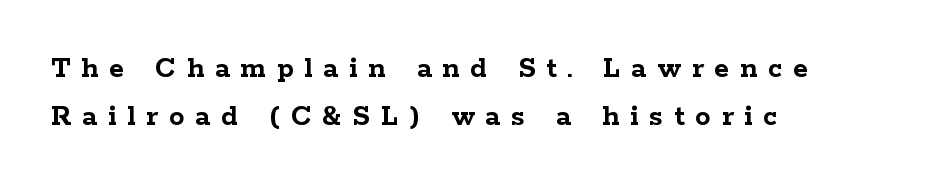
Does extra space separate the letters? Yes, quite a lot of it. These lines are composed in type with serifs. A bare baseline throughout the passage. These lines were composed using upright roman letters. The rendering uses natural spacing where letterforms have individual widths. Students, observe: this is what conventionally led text looks like.
